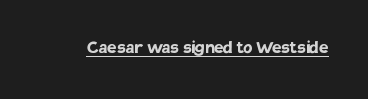
Q: Is the text bold? A: Yes.
Q: Is the text italic (slanted)? A: No, it is upright.
Q: Is the text underlined? A: Yes.
Q: Is the spacing between letters normal or unusually wide? A: Normal.
